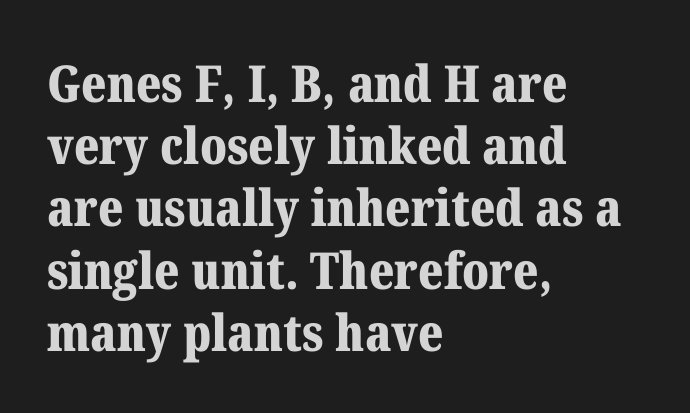
Q: Is the text bold? A: Yes.
Q: Is the text italic (slanted)? A: No, it is upright.
Q: Is the typeface a serif or a sans-serif typeface? A: Serif.
Q: Is the text underlined? A: No.
Q: How is the paragraph aligned? A: Left-aligned.
Q: Is the spacing between letters normal or unusually wide? A: Normal.
Q: Width (condensed, normal, or wide)? A: Normal.
Q: Stroke contrast? A: Medium.
Q: x-height? A: Medium.
Q: Monospaced? A: No.
